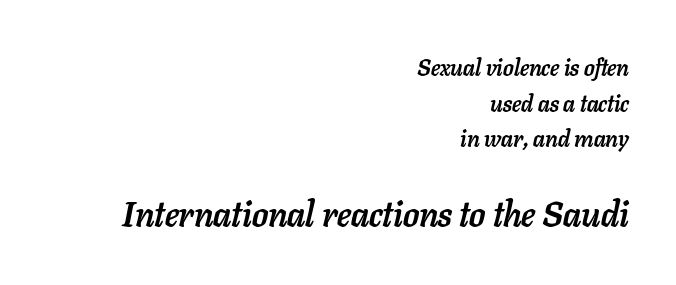
{"italic": "yes", "lean": "right", "slant_degrees": 11, "bold": "yes", "weight": "semibold", "width": "normal", "stroke_contrast": "low", "x_height": "medium", "monospaced": "no", "underline": "no", "align": "right", "line_spacing": "normal", "line_spacing_ratio": 1.55, "letter_spacing": "normal", "letter_spacing_em": 0.0, "larger_block": "second", "size_ratio": 1.52, "glyph_px": 35}
